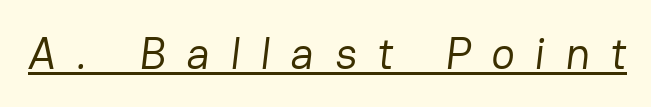
Examine the stroke ends and you'll find no serifs. Do the characters align in a grid? No, the font is proportional. The rendering inserts visible extra space after every character. Notice how a bar underscores the lettering throughout.
